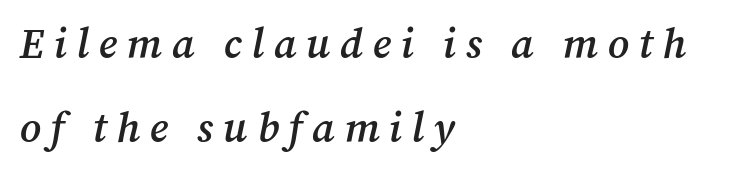
The image shows 42 px semibold serif type, italic (leaning right); set left-aligned, loose line spacing (2.0x), unusually wide letter spacing (+0.23 em), not underlined; medium stroke contrast and a medium x-height.
